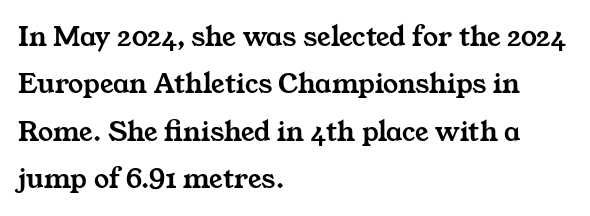
{"serif": "yes", "width": "wide", "stroke_contrast": "medium", "x_height": "medium", "monospaced": "no", "underline": "no", "align": "left", "line_spacing": "normal", "line_spacing_ratio": 1.58, "letter_spacing": "normal", "letter_spacing_em": 0.0, "glyph_px": 30}
